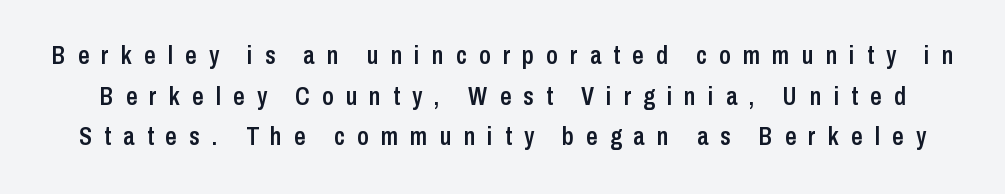
{"italic": "no", "bold": "semi", "underline": "no", "line_spacing": "normal", "line_spacing_ratio": 1.63, "letter_spacing": "wide", "letter_spacing_em": 0.49, "glyph_px": 25}
